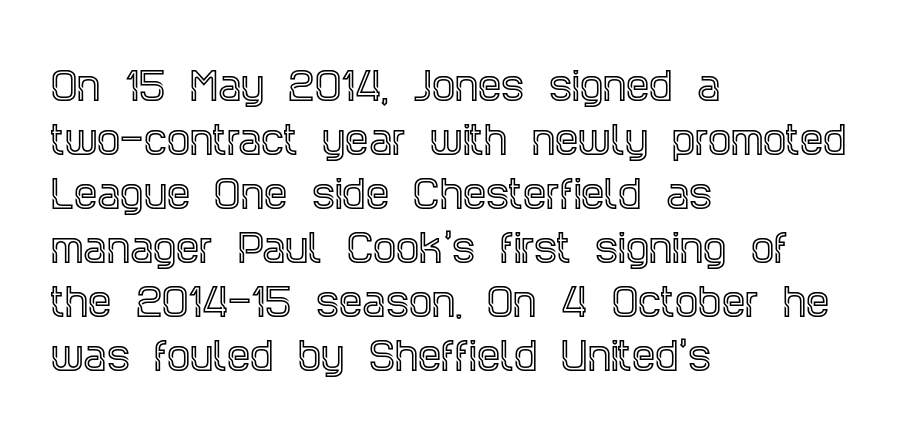
{"serif": "yes", "italic": "no", "width": "condensed", "x_height": "large", "monospaced": "no", "underline": "no", "align": "left", "line_spacing": "normal", "line_spacing_ratio": 1.46, "letter_spacing": "normal", "letter_spacing_em": 0.0, "glyph_px": 37}
